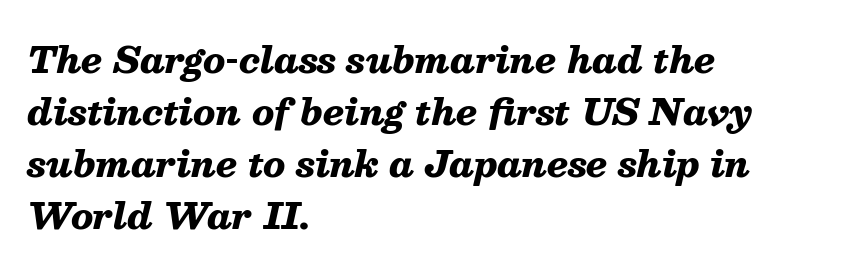
Quick note: underline off. Style check: oblique. Observe the ordinary spacing: letters are neighbours, not strangers. The passage shown is emphatically bold. Baseline-to-baseline distance is the conventional proportion of letter height.
